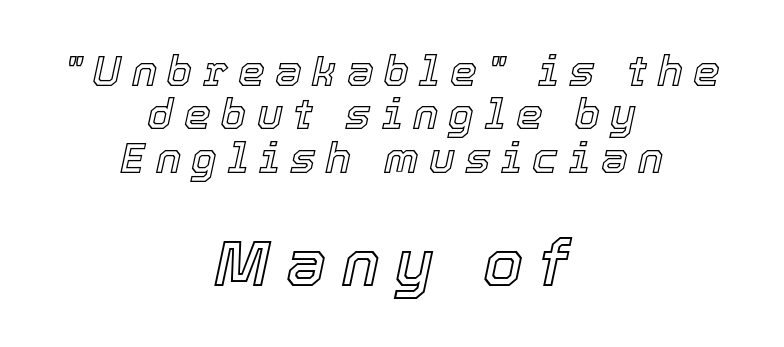
{"italic": "yes", "lean": "right", "slant_degrees": 12, "width": "normal", "x_height": "medium", "monospaced": "no", "underline": "no", "align": "center", "line_spacing": "tight", "line_spacing_ratio": 1.01, "letter_spacing": "wide", "letter_spacing_em": 0.24, "larger_block": "second", "size_ratio": 1.49, "glyph_px": 64}
